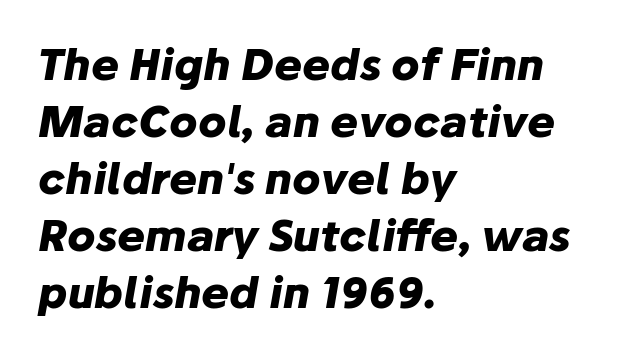
Q: Is the text bold? A: Yes.
Q: Is the text italic (slanted)? A: Yes, it leans right by about 10 degrees.
Q: Is the text underlined? A: No.
Q: How is the paragraph aligned? A: Left-aligned.
Q: Is the spacing between letters normal or unusually wide? A: Normal.
Q: Is the spacing between lines tight, normal or loose? A: Normal.
Q: Width (condensed, normal, or wide)? A: Normal.
Q: Stroke contrast? A: Low.
Q: x-height? A: Medium.
Q: Monospaced? A: No.
